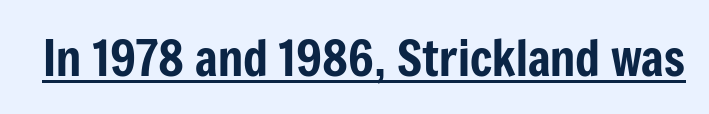
Varying glyph widths throughout — classic text-font behaviour. The font's upright variant was chosen for this text. This rendering features underlined lettering. Characters follow at the spacing the type designer built in. The font family rendered here belongs to the sans-serif group.
